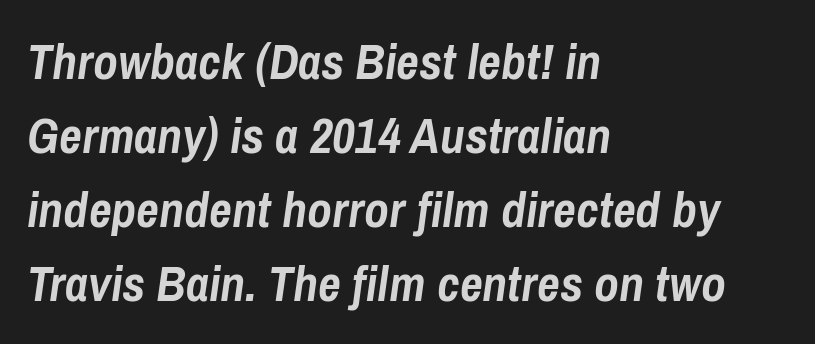
Q: Is the text bold? A: Yes.
Q: Is the text italic (slanted)? A: Yes, it leans right by about 8 degrees.
Q: Is the text underlined? A: No.
Q: How is the paragraph aligned? A: Left-aligned.
Q: Is the spacing between letters normal or unusually wide? A: Normal.
Q: Is the spacing between lines tight, normal or loose? A: Normal.
Q: Width (condensed, normal, or wide)? A: Condensed.
Q: Stroke contrast? A: Low.
Q: x-height? A: Medium.
Q: Monospaced? A: No.
